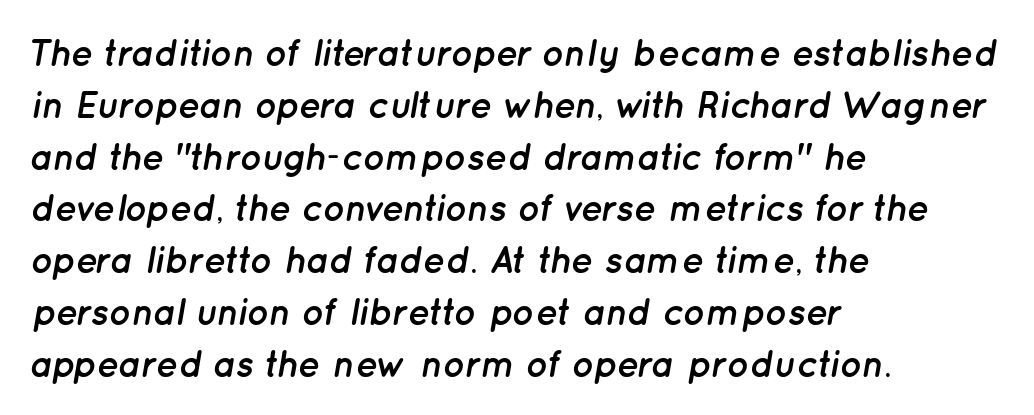
{"italic": "yes", "lean": "right", "slant_degrees": 12, "bold": "yes", "weight": "semibold", "width": "normal", "stroke_contrast": "low", "x_height": "medium", "monospaced": "no", "underline": "no", "align": "left", "line_spacing": "normal", "line_spacing_ratio": 1.4, "letter_spacing": "normal", "letter_spacing_em": 0.0, "glyph_px": 37}
